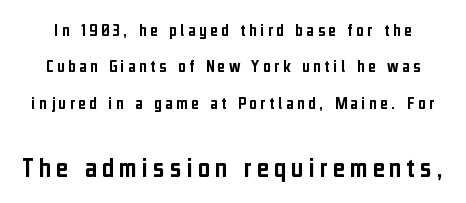
Descenders are the only things crossing below the line. Note the varied advance widths — an 'i' is clearly narrower than an 'm'. These lines are composed in type without serifs. Size hierarchy here favors the trailing block over the leading one. Does the lettering tilt? It doesn't — this is upright. Summary of vertical rhythm: relaxed, with wide interline spacing.
